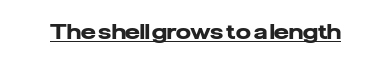
Emphasis is given by a line drawn under the lettering. Weight: bold. Honestly, the letter spacing is just normal — you wouldn't notice it. Is there any slant? The stems are plumb.
